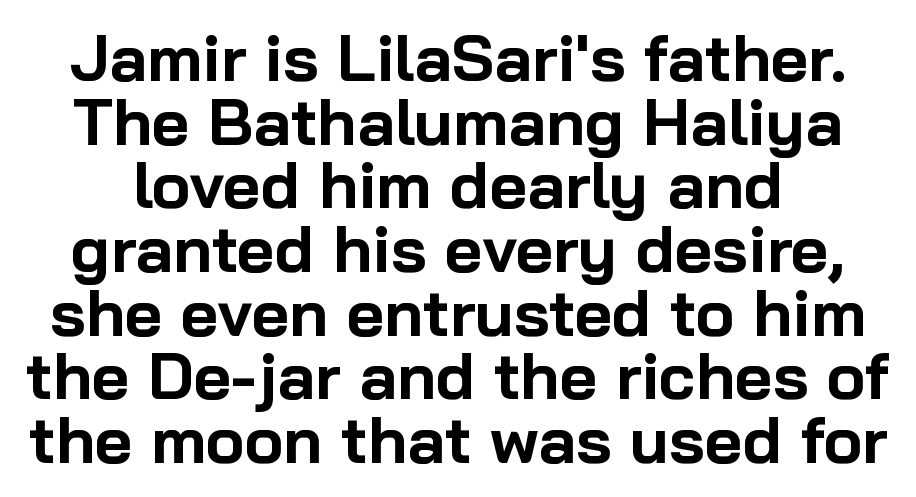
The image shows 65 px bold sans-serif type, upright; set tight line spacing (0.98x), normal letter spacing, not underlined; low stroke contrast and a medium x-height.
